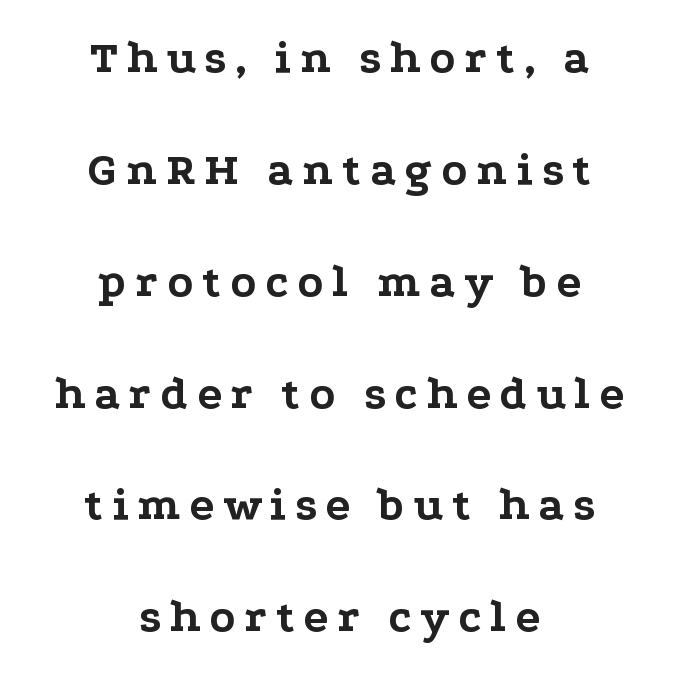
The image shows 47 px bold, wide serif type, upright; set centered, loose line spacing (2.38x), not underlined; low stroke contrast and a medium x-height.
